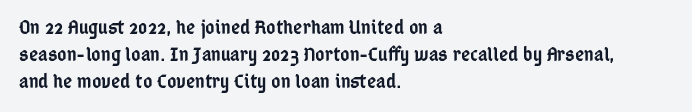
The image shows 20 px text type, upright; set left-aligned, normal line spacing (1.34x), normal letter spacing, not underlined.
